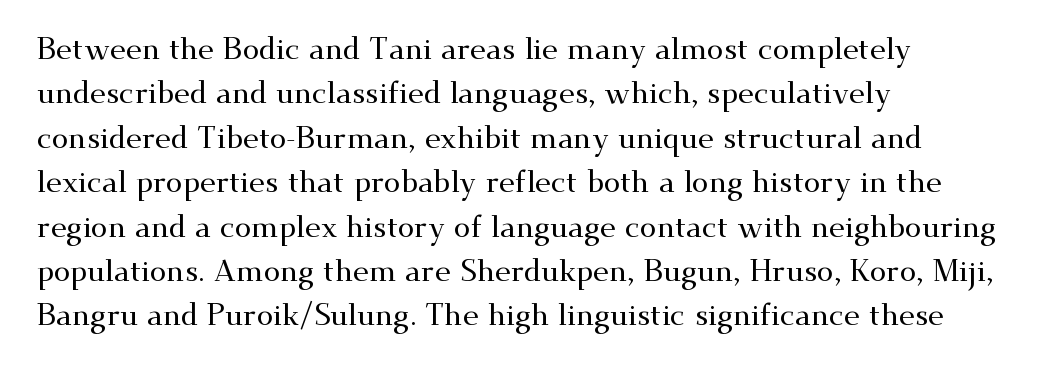
{"serif": "yes", "italic": "no", "width": "wide", "stroke_contrast": "medium", "x_height": "small", "monospaced": "no", "underline": "no", "align": "left", "line_spacing": "normal", "line_spacing_ratio": 1.48, "letter_spacing": "normal", "letter_spacing_em": 0.0, "glyph_px": 30}
